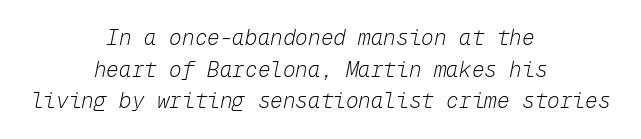
{"italic": "yes", "lean": "right", "slant_degrees": 12, "bold": "no", "underline": "no", "align": "center", "line_spacing": "normal", "line_spacing_ratio": 1.51, "letter_spacing": "normal", "letter_spacing_em": 0.0, "glyph_px": 21}
